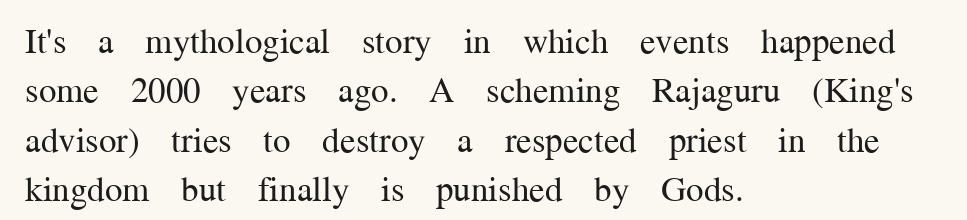
The image shows 35 px regular-weight serif type, upright; set left-aligned, normal line spacing (1.41x), normal letter spacing, not underlined; medium stroke contrast and a medium x-height.
